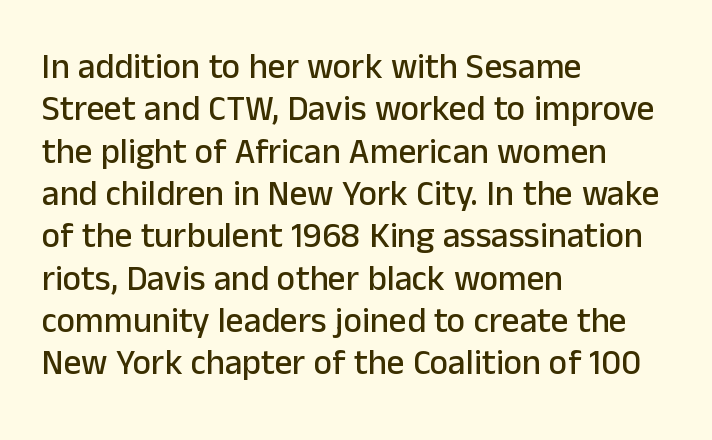
{"serif": "no", "italic": "no", "width": "normal", "stroke_contrast": "low", "x_height": "medium", "monospaced": "no", "underline": "no", "align": "left", "line_spacing_ratio": 1.21, "letter_spacing": "normal", "letter_spacing_em": 0.0, "glyph_px": 35}
